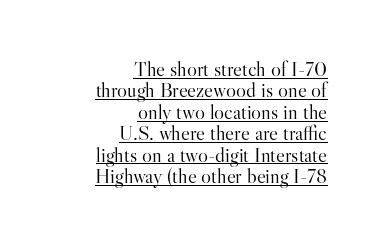
Q: Is the text bold? A: No.
Q: Is the text italic (slanted)? A: No, it is upright.
Q: Is the text underlined? A: Yes.
Q: How is the paragraph aligned? A: Right-aligned.
Q: Is the spacing between letters normal or unusually wide? A: Normal.
Q: Is the spacing between lines tight, normal or loose? A: Tight.
